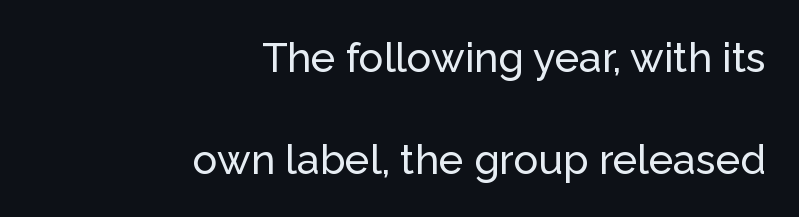
Posture: vertical. Spacing between characters is what you'd get straight out of the box. The face used here is proportionally spaced, like ordinary book or web type. Alignment: flush right. Notice the wide empty band between every row — that's loose leading. The gap between lines stays unmarked.
